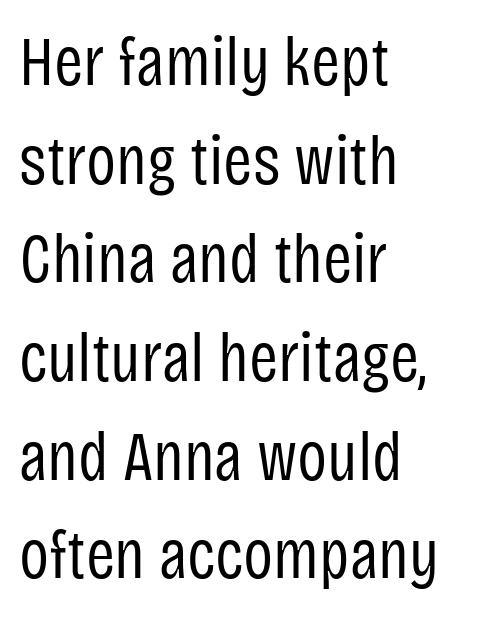
Q: Is the text bold? A: No.
Q: Is the text italic (slanted)? A: No, it is upright.
Q: Is the typeface a serif or a sans-serif typeface? A: Sans-serif.
Q: Is the text underlined? A: No.
Q: How is the paragraph aligned? A: Left-aligned.
Q: Is the spacing between letters normal or unusually wide? A: Normal.
Q: Is the spacing between lines tight, normal or loose? A: Normal.
Q: Width (condensed, normal, or wide)? A: Condensed.
Q: Stroke contrast? A: Low.
Q: x-height? A: Large.
Q: Monospaced? A: No.
